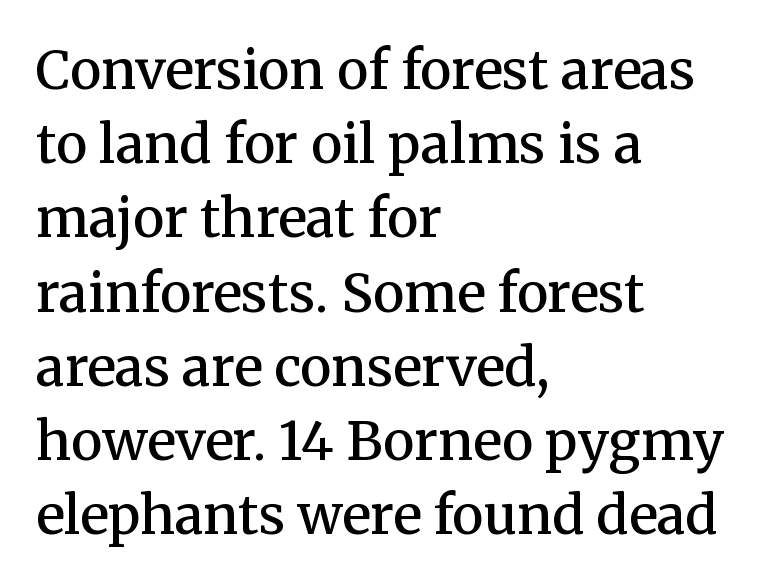
Q: Is the text bold? A: Semi-bold.
Q: Is the text italic (slanted)? A: No, it is upright.
Q: Is the typeface a serif or a sans-serif typeface? A: Serif.
Q: Is the text underlined? A: No.
Q: How is the paragraph aligned? A: Left-aligned.
Q: Is the spacing between letters normal or unusually wide? A: Normal.
Q: Is the spacing between lines tight, normal or loose? A: Normal.
Q: Width (condensed, normal, or wide)? A: Normal.
Q: Stroke contrast? A: Medium.
Q: x-height? A: Medium.
Q: Monospaced? A: No.
